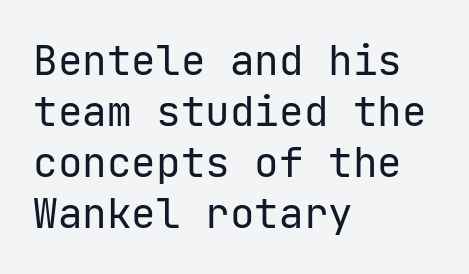
The image shows 41 px regular-weight sans-serif type, upright; set left-aligned, line spacing 1.24x, normal letter spacing, not underlined; low stroke contrast and a medium x-height.
